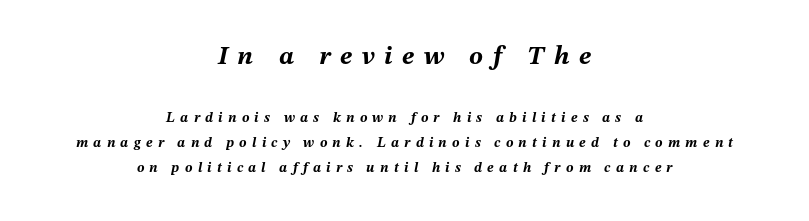
The image shows 26 px bold type, italic (leaning right); set centered, line spacing 1.79x, unusually wide letter spacing (+0.37 em), not underlined; the first (top) block is 1.86x larger.
